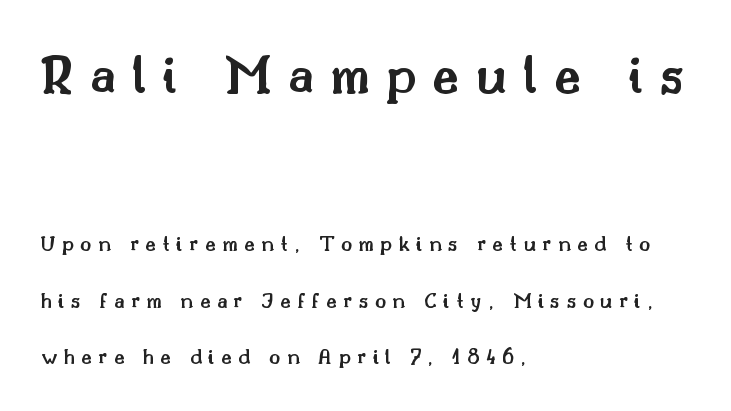
The image shows 58 px semibold serif type, upright; set left-aligned, loose line spacing (2.46x), unusually wide letter spacing (+0.28 em), not underlined; the first (top) block is 2.52x larger; medium stroke contrast and a small x-height.
